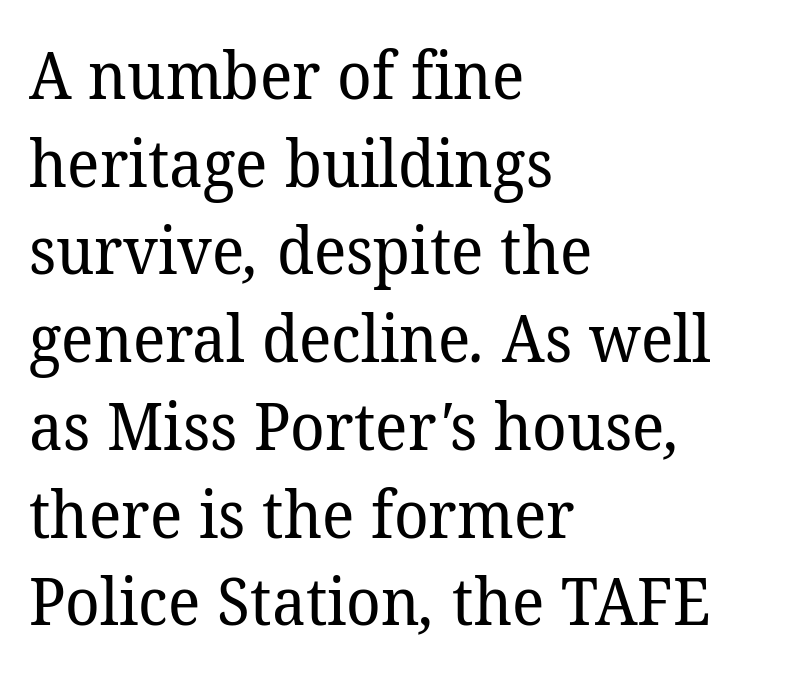
Think standard paragraph weight, or any step lighter than that. A typesetter would call this proportional, since set widths differ per character. Letterform terminals end in serifs throughout the passage. Compared with typical paragraphs, the rows here are spaced about the same. These lines stack with their left ends in a neat column.
